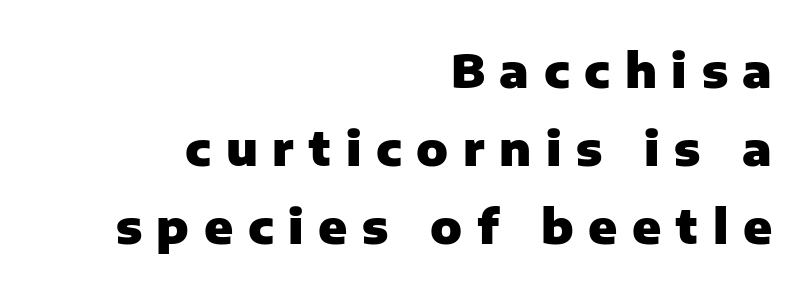
Q: Is the text bold? A: Yes.
Q: Is the text italic (slanted)? A: No, it is upright.
Q: Is the typeface a serif or a sans-serif typeface? A: Sans-serif.
Q: Is the text underlined? A: No.
Q: How is the paragraph aligned? A: Right-aligned.
Q: Is the spacing between letters normal or unusually wide? A: Unusually wide.
Q: Is the spacing between lines tight, normal or loose? A: Normal.
Q: Width (condensed, normal, or wide)? A: Normal.
Q: Stroke contrast? A: Low.
Q: x-height? A: Medium.
Q: Monospaced? A: No.
